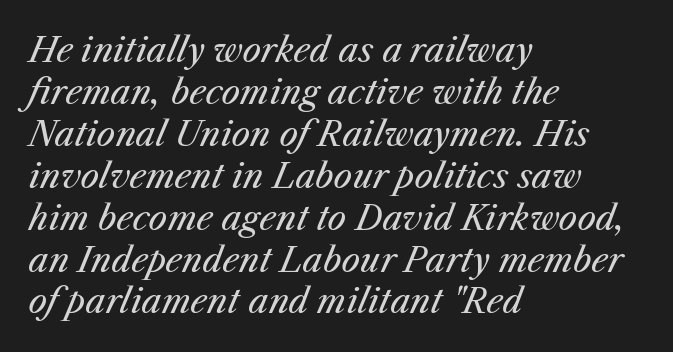
Glyph-to-glyph distance matches everyday printed text. Stems and bowls with no extra thickness — not bold. Each new line begins a customary step beneath the previous one. Type without underlining. The text carries the slant typical of an italic or oblique font.
